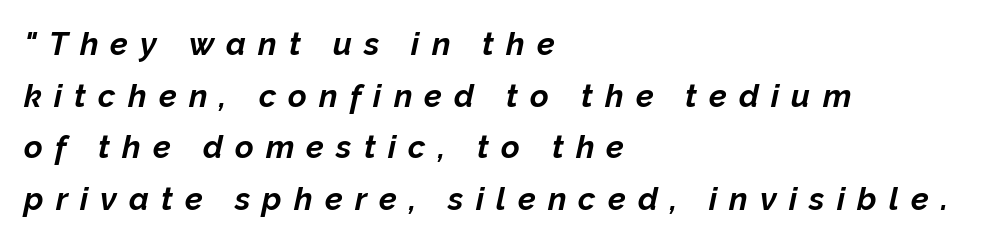
Q: Is the text bold? A: Yes.
Q: Is the text italic (slanted)? A: Yes, it leans right by about 12 degrees.
Q: Is the text underlined? A: No.
Q: How is the paragraph aligned? A: Left-aligned.
Q: Is the spacing between letters normal or unusually wide? A: Unusually wide.
Q: Is the spacing between lines tight, normal or loose? A: Normal.
Q: Width (condensed, normal, or wide)? A: Normal.
Q: Stroke contrast? A: Low.
Q: x-height? A: Medium.
Q: Monospaced? A: No.
